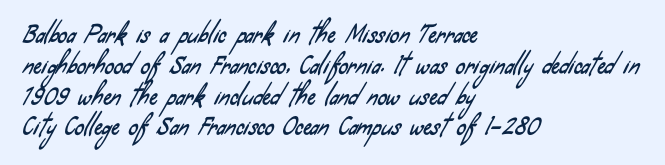
Q: Is the text underlined? A: No.
Q: How is the paragraph aligned? A: Left-aligned.
Q: Is the spacing between letters normal or unusually wide? A: Normal.
Q: Is the spacing between lines tight, normal or loose? A: Normal.
